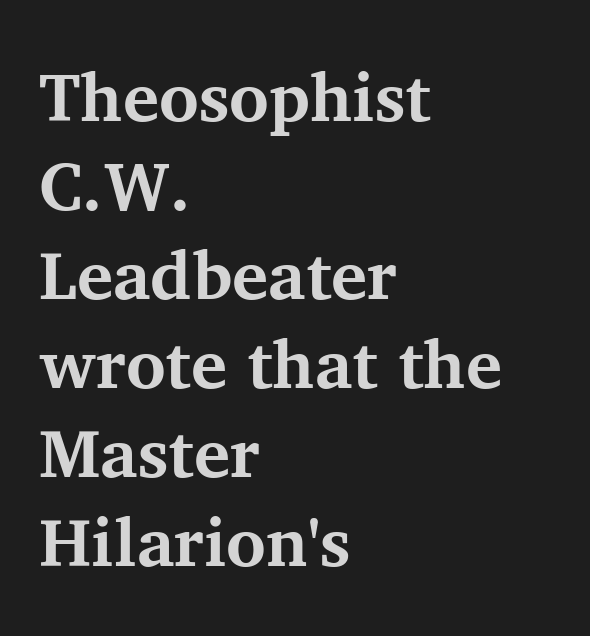
The zone under the glyphs is completely vacant. This rendering uses left alignment, leaving the right contour irregular. The rendering uses natural spacing where letterforms have individual widths. No italicization has been applied; the sample stays upright.
